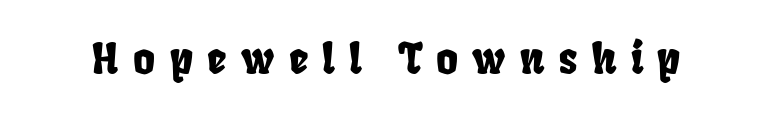
Q: Is the typeface a serif or a sans-serif typeface? A: Sans-serif.
Q: Is the text underlined? A: No.
Q: Is the spacing between letters normal or unusually wide? A: Unusually wide.
Q: Width (condensed, normal, or wide)? A: Condensed.
Q: Stroke contrast? A: Low.
Q: x-height? A: Large.
Q: Monospaced? A: No.
